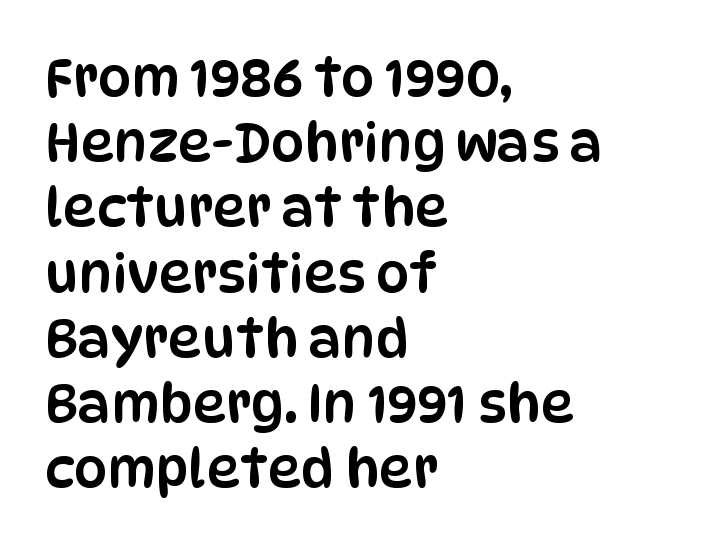
The face used here is a sans, in the tradition of grotesques and geometrics. Typeset ragged right — the left edge is the straight one. The passage shown is typed in a proportional face where columns would drift. A bare baseline throughout the passage.
